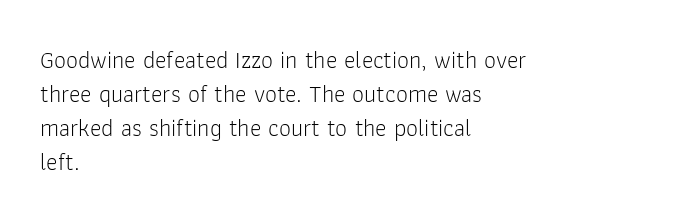
The image shows 24 px text type, upright; set left-aligned, normal line spacing (1.41x), normal letter spacing, not underlined.
